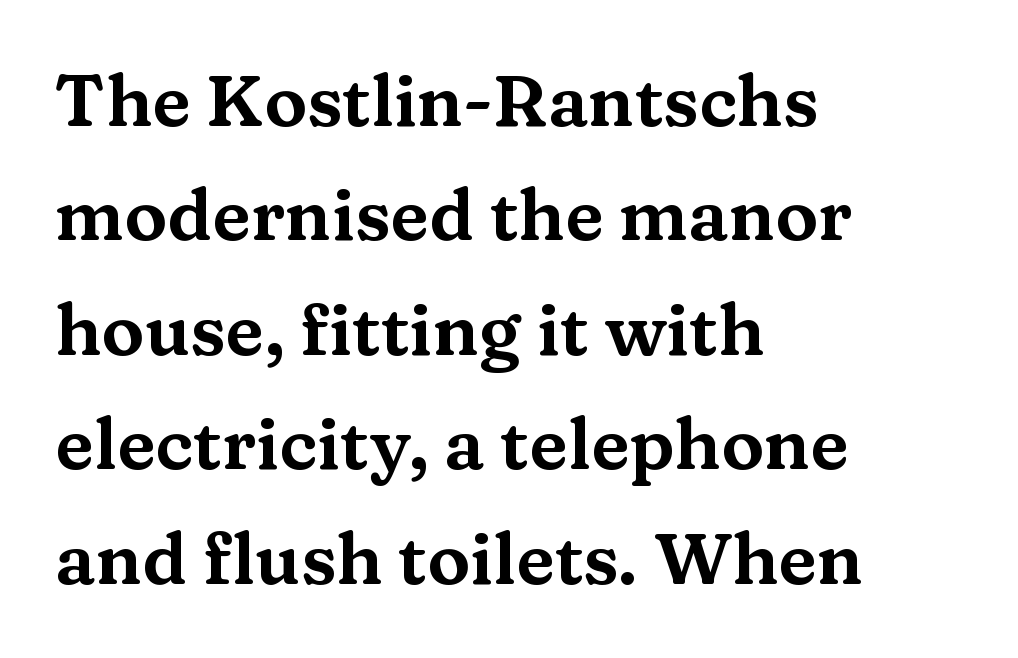
Q: Is the text italic (slanted)? A: No, it is upright.
Q: Is the typeface a serif or a sans-serif typeface? A: Serif.
Q: Is the text underlined? A: No.
Q: How is the paragraph aligned? A: Left-aligned.
Q: Is the spacing between letters normal or unusually wide? A: Normal.
Q: Is the spacing between lines tight, normal or loose? A: Normal.
Q: Width (condensed, normal, or wide)? A: Wide.
Q: Stroke contrast? A: Medium.
Q: x-height? A: Medium.
Q: Monospaced? A: No.
